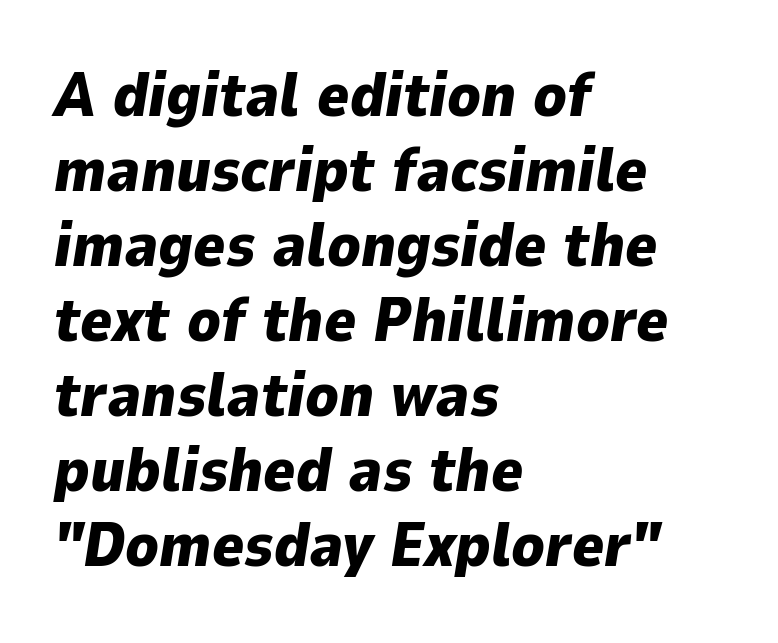
{"italic": "yes", "lean": "right", "slant_degrees": 9, "bold": "yes", "weight": "heavy", "width": "normal", "stroke_contrast": "low", "x_height": "medium", "monospaced": "no", "underline": "no", "align": "left", "line_spacing_ratio": 1.23, "letter_spacing": "normal", "letter_spacing_em": 0.0, "glyph_px": 61}
